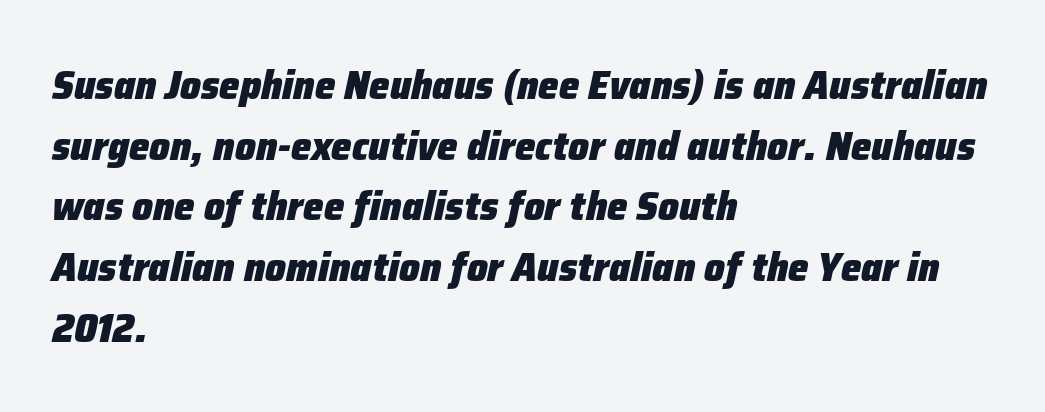
{"italic": "yes", "lean": "right", "slant_degrees": 12, "bold": "yes", "weight": "heavy", "width": "normal", "stroke_contrast": "low", "x_height": "medium", "monospaced": "no", "underline": "no", "align": "left", "line_spacing": "normal", "line_spacing_ratio": 1.48, "letter_spacing": "normal", "letter_spacing_em": 0.0, "glyph_px": 41}
